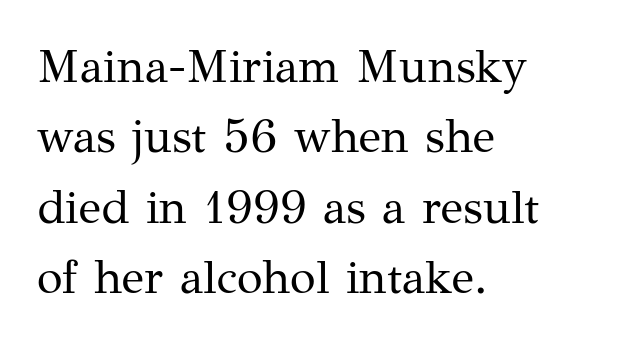
Q: Is the text bold? A: No.
Q: Is the text italic (slanted)? A: No, it is upright.
Q: Is the typeface a serif or a sans-serif typeface? A: Serif.
Q: Is the text underlined? A: No.
Q: How is the paragraph aligned? A: Left-aligned.
Q: Is the spacing between letters normal or unusually wide? A: Normal.
Q: Is the spacing between lines tight, normal or loose? A: Normal.
Q: Width (condensed, normal, or wide)? A: Normal.
Q: Stroke contrast? A: Medium.
Q: x-height? A: Medium.
Q: Monospaced? A: No.
